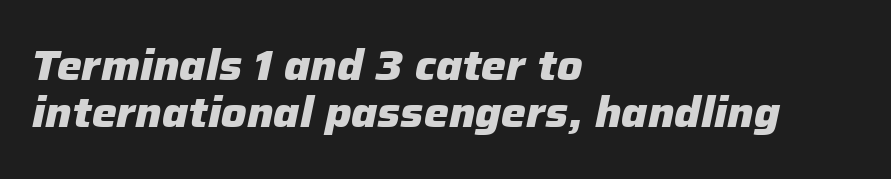
{"italic": "yes", "lean": "right", "slant_degrees": 12, "bold": "yes", "weight": "heavy", "width": "normal", "stroke_contrast": "low", "x_height": "medium", "monospaced": "no", "underline": "no", "align": "left", "line_spacing": "tight", "line_spacing_ratio": 1.13, "letter_spacing": "normal", "letter_spacing_em": 0.0, "glyph_px": 42}
